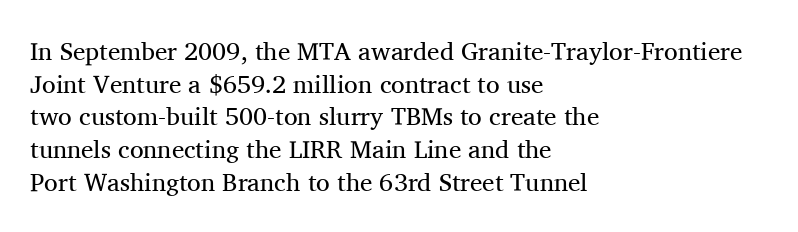
What's the leading like? Ordinary, nothing unusual. The passage shown has conventional tracking throughout. The typography opts for an upright posture over an oblique one. The passage is arranged the way most books set body copy — flush left.
